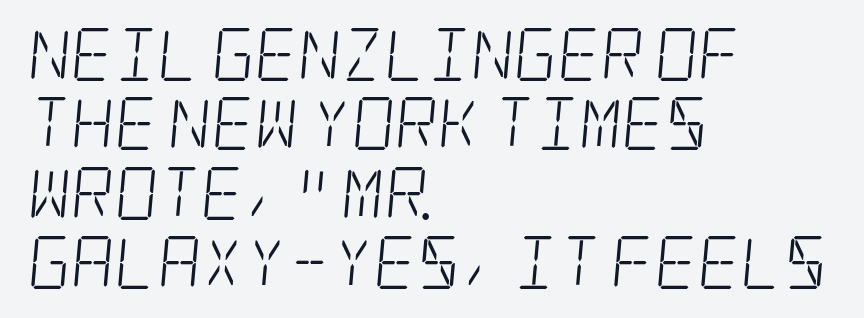
The image shows 53 px light, condensed serif type; set left-aligned, normal line spacing (1.31x), normal letter spacing, not underlined; low stroke contrast and a large x-height.
